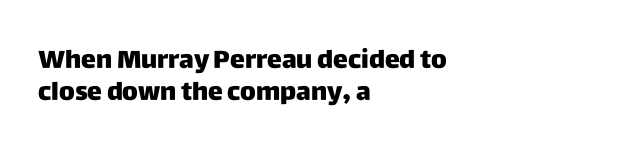
{"italic": "no", "underline": "no", "align": "left", "line_spacing": "normal", "line_spacing_ratio": 1.3, "letter_spacing": "normal", "letter_spacing_em": 0.0, "glyph_px": 25}
